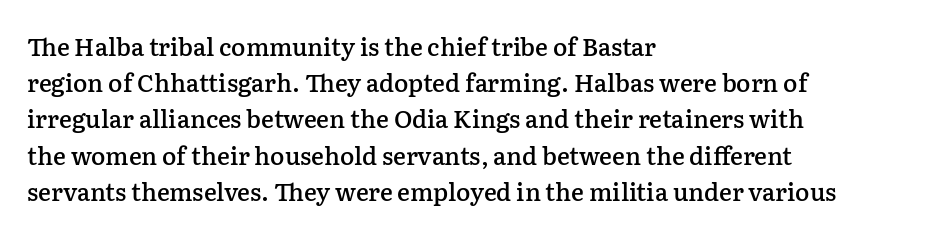
The image shows 24 px text type, upright; set left-aligned, normal line spacing (1.51x), normal letter spacing, not underlined.
